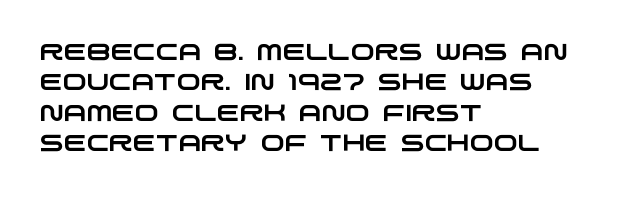
The image shows 23 px text type; set left-aligned, normal line spacing (1.32x), normal letter spacing, not underlined.
